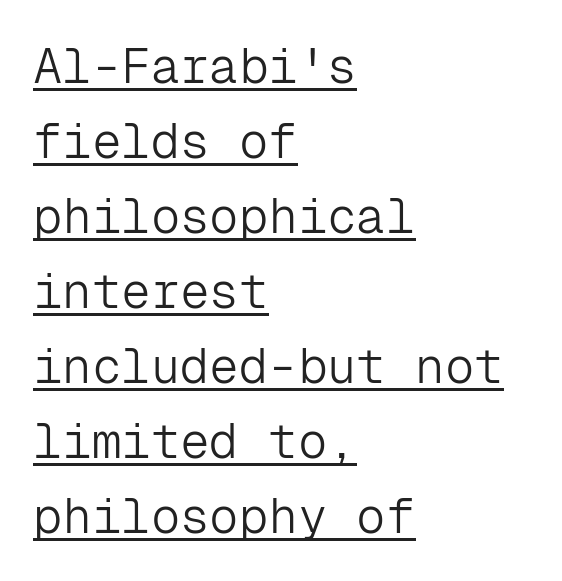
{"serif": "no", "italic": "no", "bold": "no", "weight": "light", "width": "normal", "stroke_contrast": "low", "x_height": "medium", "monospaced": "yes", "underline": "yes", "align": "left", "line_spacing": "normal", "line_spacing_ratio": 1.53, "letter_spacing": "normal", "letter_spacing_em": 0.0, "glyph_px": 49}
